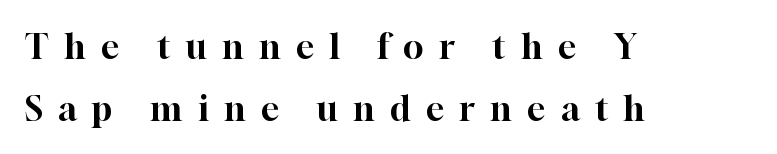
Q: Is the text italic (slanted)? A: No, it is upright.
Q: Is the typeface a serif or a sans-serif typeface? A: Serif.
Q: Is the text underlined? A: No.
Q: How is the paragraph aligned? A: Left-aligned.
Q: Is the spacing between letters normal or unusually wide? A: Unusually wide.
Q: Width (condensed, normal, or wide)? A: Normal.
Q: Stroke contrast? A: High.
Q: x-height? A: Medium.
Q: Monospaced? A: No.
